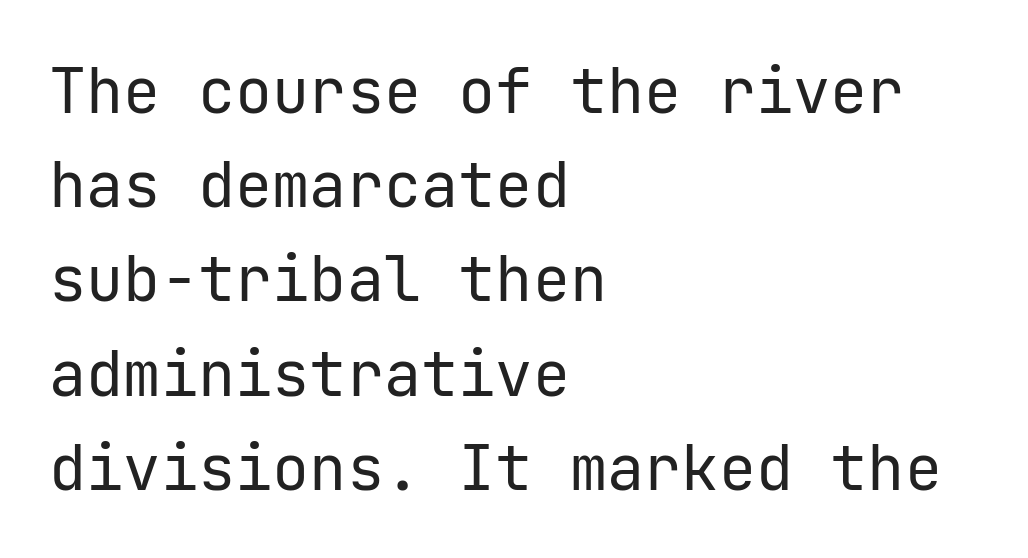
The image shows 62 px regular-weight sans-serif type, upright; set left-aligned, normal line spacing (1.52x), normal letter spacing, not underlined; low stroke contrast and a medium x-height.
